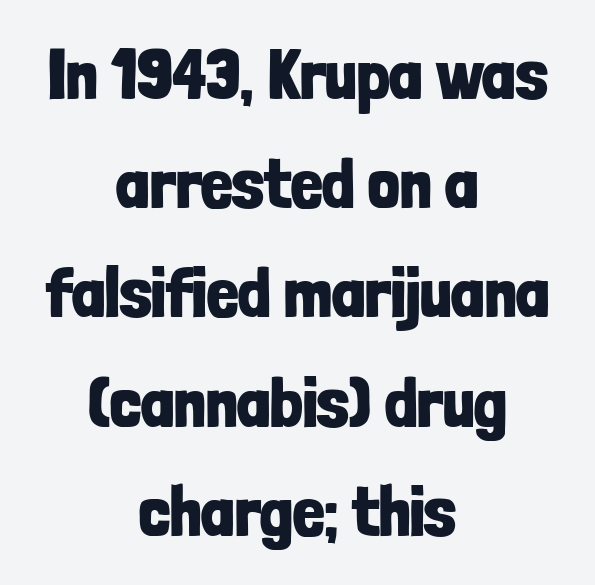
Each letter's strokes conclude bluntly, with no projecting serifs. Look at the stroke-to-counter ratio: heavy, a bold. Students, note that the glyphs here touch the page at normal intervals. Rows of type keep a routine distance in the vertical direction. Vertical strokes here are truly vertical. Do the characters align in a grid? No, the font is proportional.
